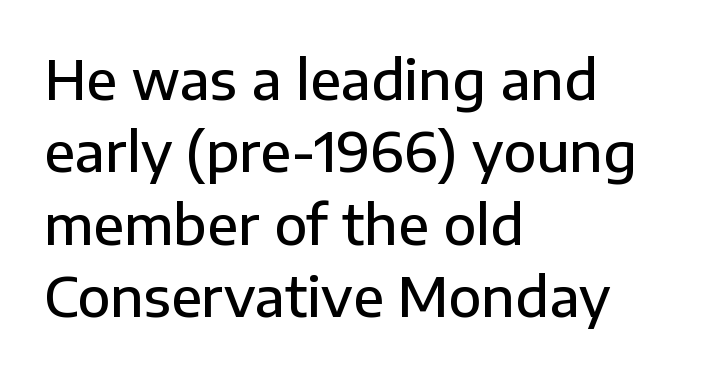
The image shows 54 px semibold sans-serif type, upright; set left-aligned, normal line spacing (1.34x), normal letter spacing, not underlined; low stroke contrast and a medium x-height.
